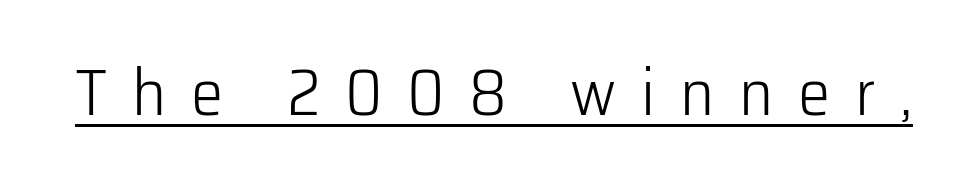
{"serif": "no", "italic": "no", "bold": "no", "weight": "light", "width": "normal", "stroke_contrast": "low", "x_height": "medium", "monospaced": "no", "underline": "yes", "letter_spacing": "wide", "letter_spacing_em": 0.38, "glyph_px": 65}
